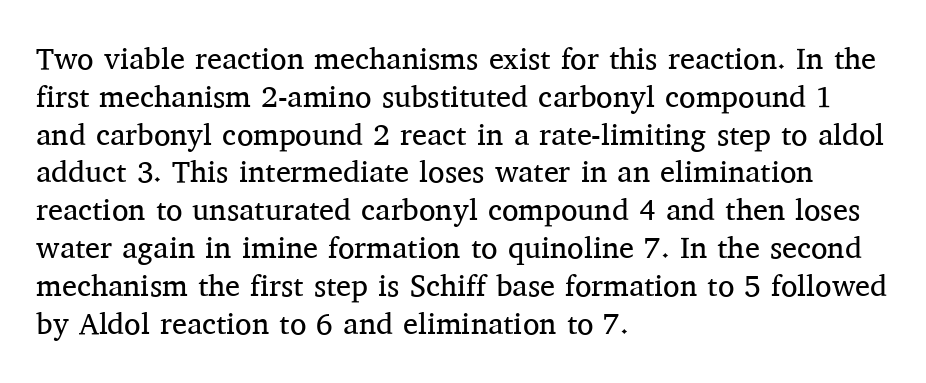
Q: Is the text bold? A: No.
Q: Is the text italic (slanted)? A: No, it is upright.
Q: Is the typeface a serif or a sans-serif typeface? A: Serif.
Q: Is the text underlined? A: No.
Q: How is the paragraph aligned? A: Left-aligned.
Q: Is the spacing between letters normal or unusually wide? A: Normal.
Q: Is the spacing between lines tight, normal or loose? A: Normal.
Q: Width (condensed, normal, or wide)? A: Normal.
Q: Stroke contrast? A: Medium.
Q: x-height? A: Medium.
Q: Monospaced? A: No.
